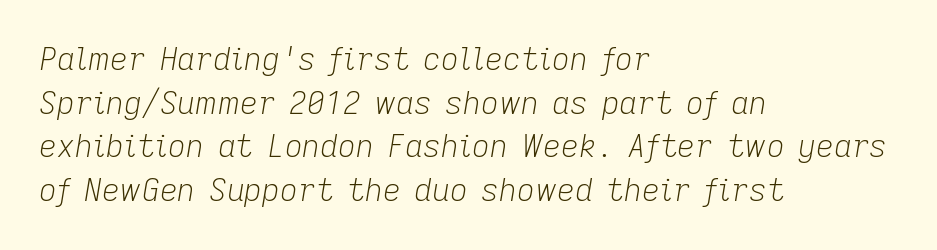
The passage shown leans; its letterforms are oblique. The font sits on the lighter half of the weight spectrum, regular included. Words appear dense and cohesive because spacing is normal. Leading: standard.
